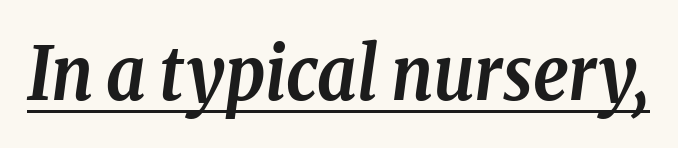
Q: Is the text bold? A: Yes.
Q: Is the text italic (slanted)? A: Yes, it leans right by about 8 degrees.
Q: Is the typeface a serif or a sans-serif typeface? A: Serif.
Q: Is the text underlined? A: Yes.
Q: Is the spacing between letters normal or unusually wide? A: Normal.
Q: Width (condensed, normal, or wide)? A: Condensed.
Q: Stroke contrast? A: Low.
Q: x-height? A: Medium.
Q: Monospaced? A: No.
